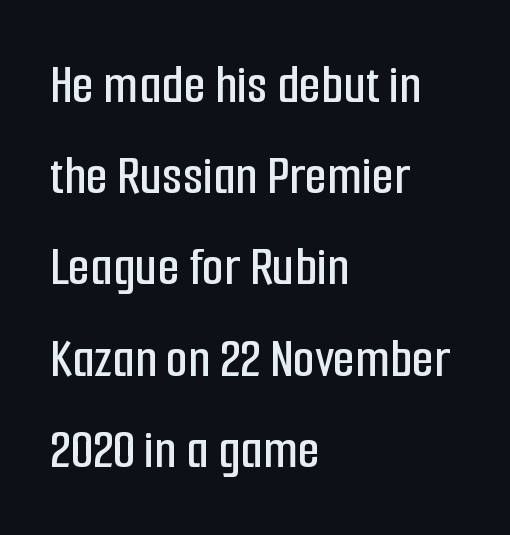
The image shows 57 px condensed sans-serif type, upright; set left-aligned, normal line spacing (1.6x), normal letter spacing, not underlined; low stroke contrast and a medium x-height.
